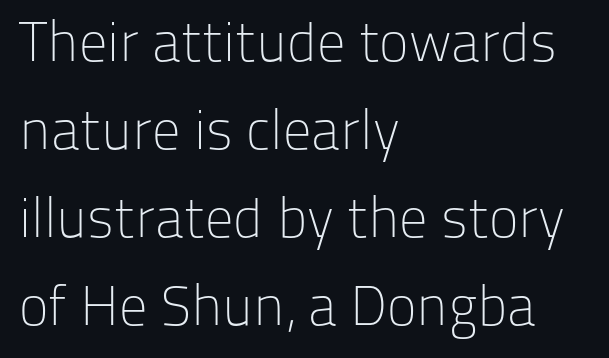
The image shows 56 px light sans-serif type, upright; set left-aligned, normal line spacing (1.57x), normal letter spacing, not underlined; low stroke contrast and a medium x-height.
